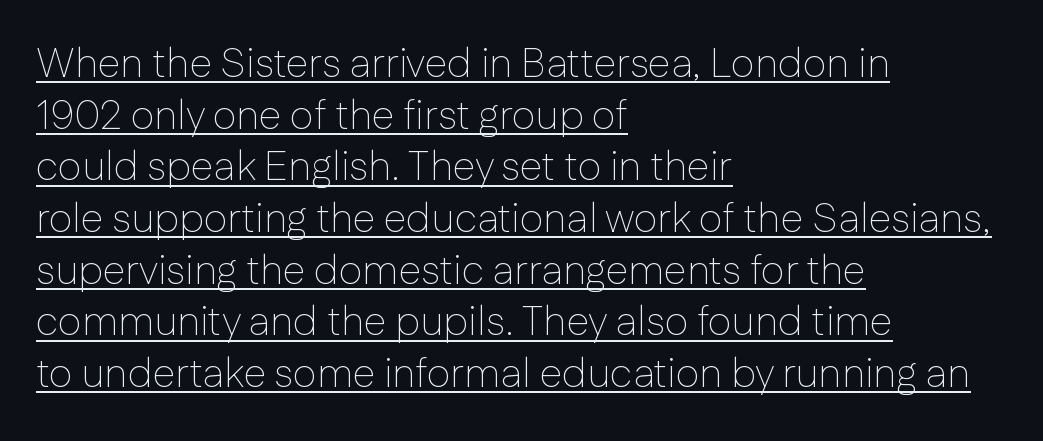
Normally led — the rows are evenly, conventionally spaced. Stroke thickness stays within the range of a standard reading face or lighter. Each word holds together tightly as a unit, with standard inter-letter gaps. Every word sits above its own underline.
